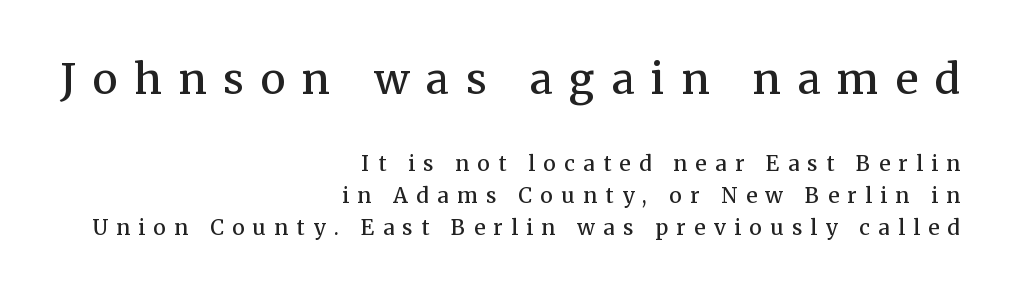
The image shows 42 px semibold serif type, upright; set right-aligned, normal line spacing (1.53x), unusually wide letter spacing (+0.4 em), not underlined; the first (top) block is 2.0x larger; medium stroke contrast and a medium x-height.
